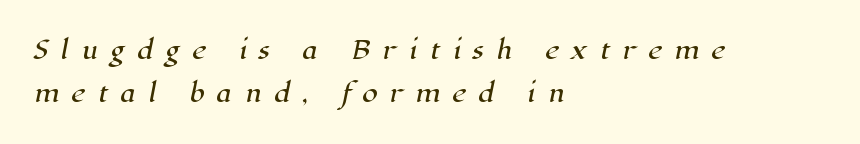
{"underline": "no", "align": "left", "line_spacing_ratio": 1.71, "letter_spacing": "wide", "letter_spacing_em": 0.47, "glyph_px": 25}
